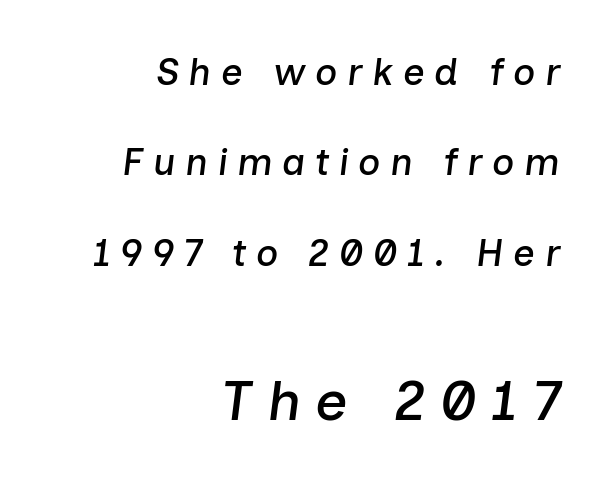
{"italic": "yes", "lean": "right", "slant_degrees": 7, "width": "normal", "stroke_contrast": "low", "x_height": "medium", "monospaced": "no", "underline": "no", "align": "right", "line_spacing": "loose", "line_spacing_ratio": 2.38, "letter_spacing": "wide", "letter_spacing_em": 0.25, "larger_block": "second", "size_ratio": 1.5, "glyph_px": 57}
